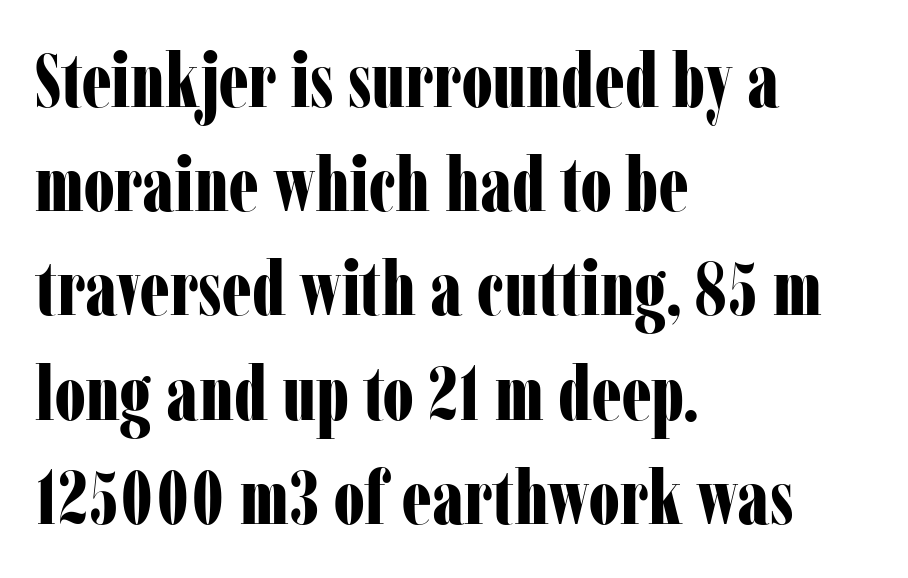
Q: Is the text bold? A: Yes.
Q: Is the text italic (slanted)? A: No, it is upright.
Q: Is the typeface a serif or a sans-serif typeface? A: Serif.
Q: Is the text underlined? A: No.
Q: How is the paragraph aligned? A: Left-aligned.
Q: Is the spacing between letters normal or unusually wide? A: Normal.
Q: Is the spacing between lines tight, normal or loose? A: Normal.
Q: Width (condensed, normal, or wide)? A: Condensed.
Q: Stroke contrast? A: Low.
Q: x-height? A: Medium.
Q: Monospaced? A: No.
